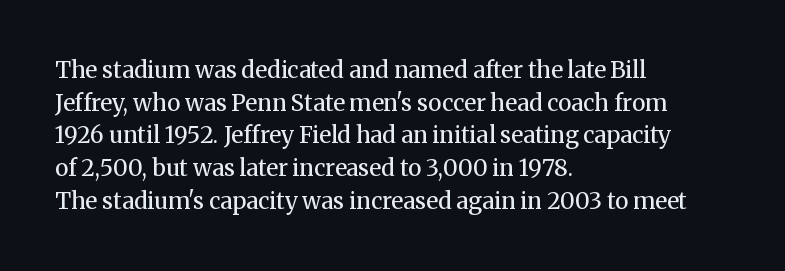
The image shows 23 px text type, upright; set left-aligned, normal line spacing (1.42x), normal letter spacing, not underlined.
